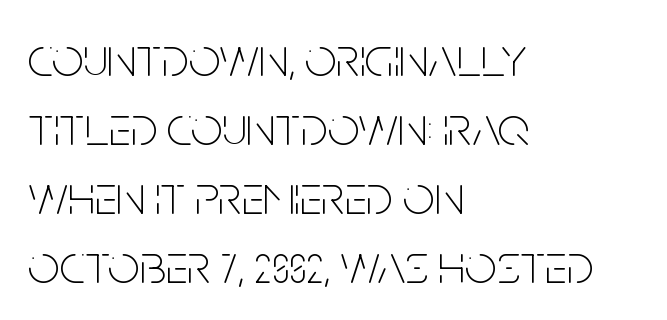
{"serif": "no", "italic": "no", "bold": "no", "weight": "thin", "width": "condensed", "stroke_contrast": "low", "x_height": "large", "monospaced": "no", "underline": "no", "align": "left", "line_spacing_ratio": 1.23, "letter_spacing": "normal", "letter_spacing_em": 0.0, "glyph_px": 56}
